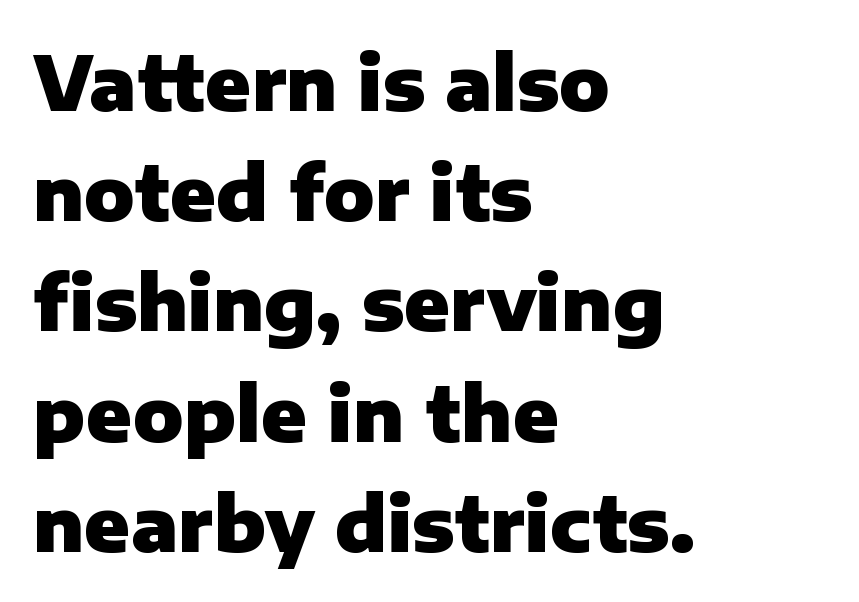
The image shows 75 px heavy sans-serif type, upright; set left-aligned, normal line spacing (1.47x), normal letter spacing, not underlined; low stroke contrast and a medium x-height.
